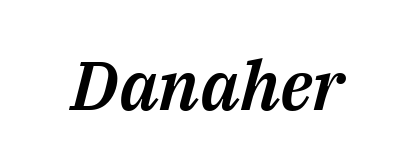
{"italic": "yes", "lean": "right", "slant_degrees": 14, "width": "normal", "stroke_contrast": "medium", "x_height": "medium", "monospaced": "no", "underline": "no", "letter_spacing": "normal", "letter_spacing_em": 0.0, "glyph_px": 69}
